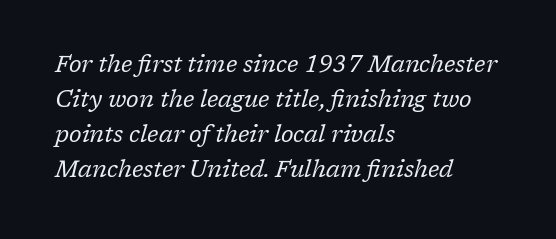
The image shows 23 px text type, italic (leaning right); set left-aligned, normal line spacing (1.52x), normal letter spacing, not underlined.
